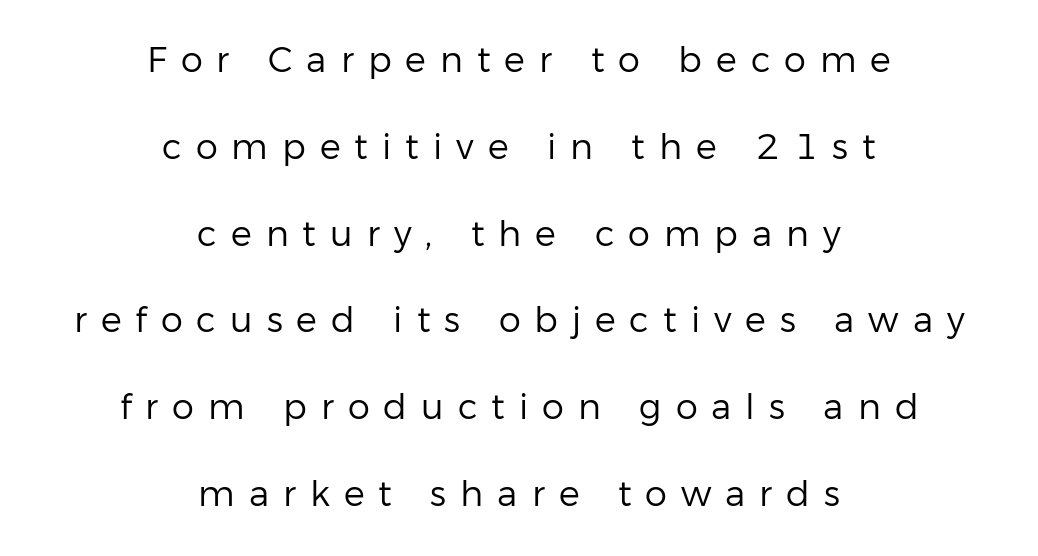
The image shows 35 px regular-weight sans-serif type, upright; set centered, loose line spacing (2.48x), unusually wide letter spacing (+0.4 em), not underlined; low stroke contrast and a medium x-height.
